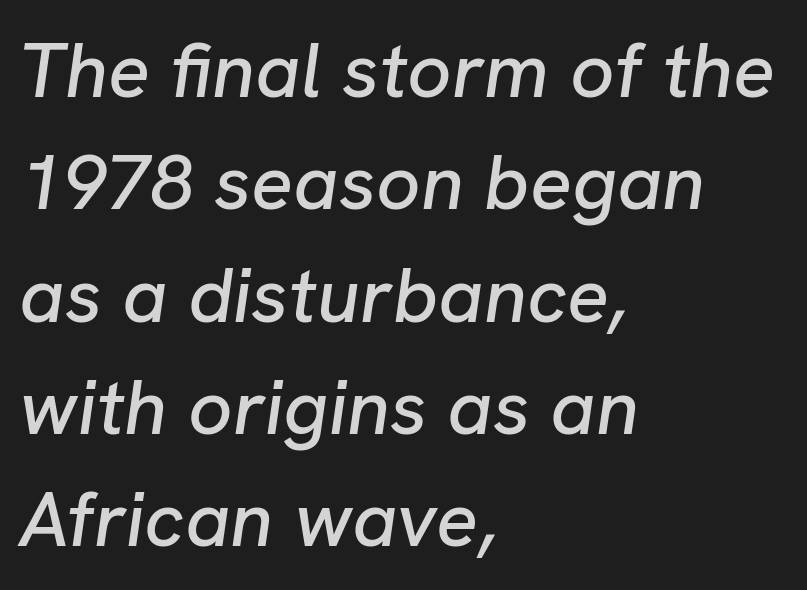
{"italic": "yes", "lean": "right", "slant_degrees": 8, "width": "normal", "stroke_contrast": "low", "x_height": "medium", "monospaced": "no", "underline": "no", "align": "left", "line_spacing": "normal", "line_spacing_ratio": 1.44, "letter_spacing": "normal", "letter_spacing_em": 0.0, "glyph_px": 78}
